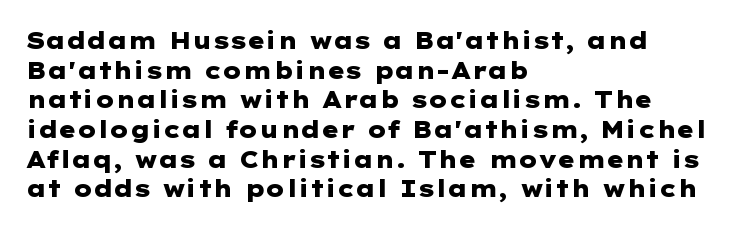
Is there any slant? The stems are plumb. Nothing unusual about the tracking: characters are spaced as the font intends. These words are printed bold, with thick strokes throughout. Evenly set lines give the paragraph a standard silhouette.
